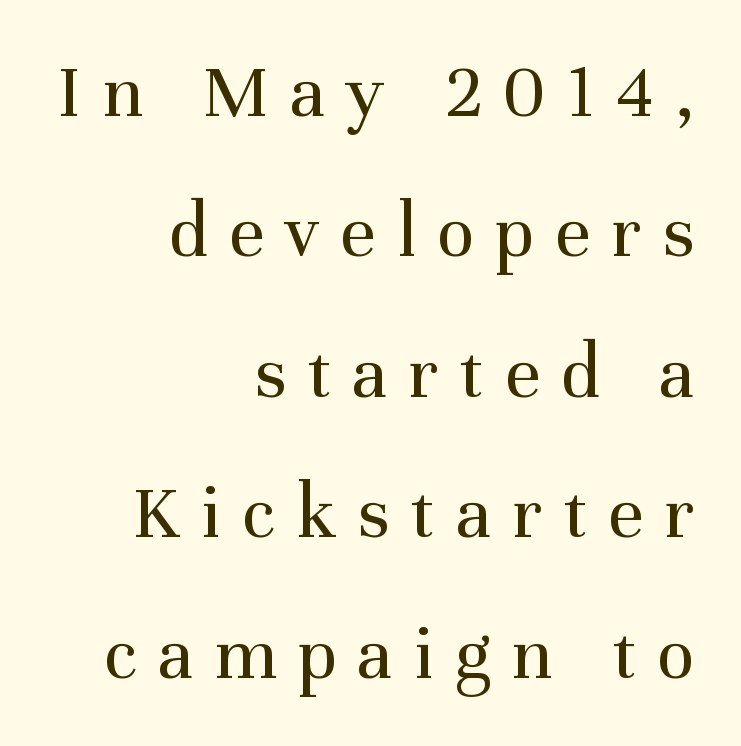
{"serif": "yes", "italic": "no", "bold": "no", "weight": "regular", "width": "normal", "stroke_contrast": "medium", "x_height": "medium", "monospaced": "no", "underline": "no", "align": "right", "line_spacing_ratio": 1.8, "letter_spacing": "wide", "letter_spacing_em": 0.27, "glyph_px": 78}
